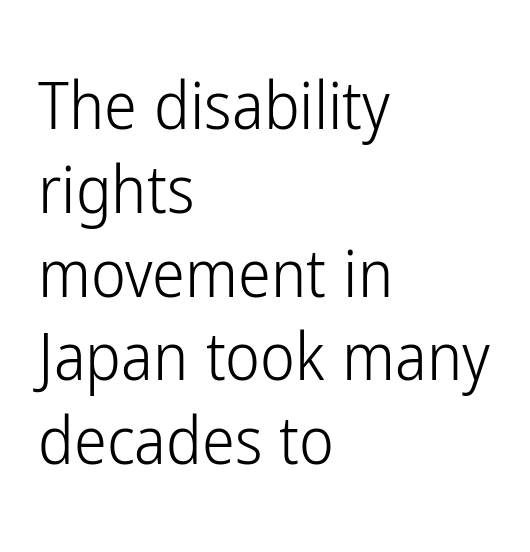
The image shows 66 px light, condensed sans-serif type, upright; set left-aligned, normal line spacing (1.27x), normal letter spacing, not underlined; low stroke contrast and a medium x-height.
